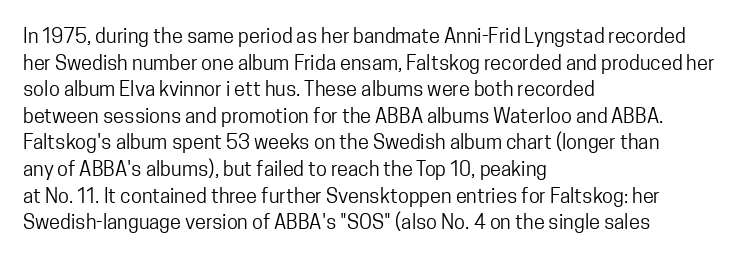
Q: Is the text bold? A: No.
Q: Is the text italic (slanted)? A: No, it is upright.
Q: Is the text underlined? A: No.
Q: How is the paragraph aligned? A: Left-aligned.
Q: Is the spacing between letters normal or unusually wide? A: Normal.
Q: Is the spacing between lines tight, normal or loose? A: Normal.
